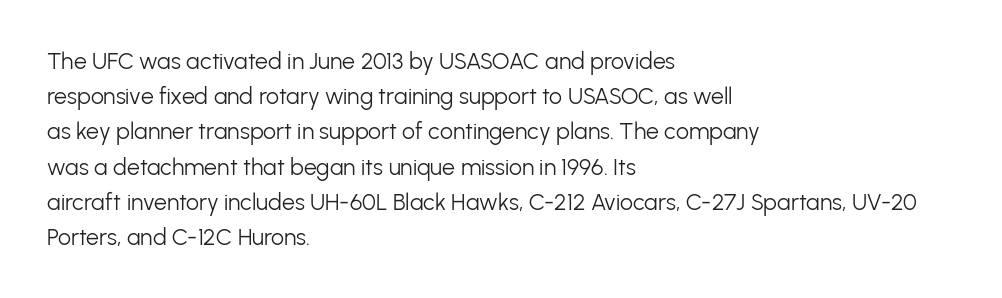
{"italic": "no", "bold": "no", "underline": "no", "align": "left", "line_spacing": "normal", "line_spacing_ratio": 1.53, "letter_spacing": "normal", "letter_spacing_em": 0.0, "glyph_px": 23}
